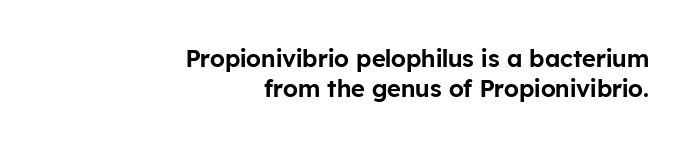
{"italic": "no", "underline": "no", "align": "right", "line_spacing": "normal", "line_spacing_ratio": 1.25, "letter_spacing": "normal", "letter_spacing_em": 0.0, "glyph_px": 24}
